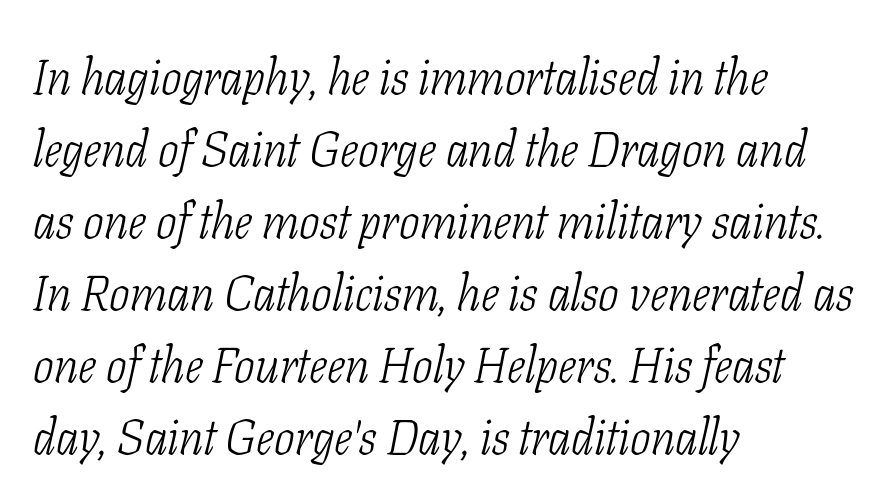
The face used here is proportionally spaced, like ordinary book or web type. Alignment: flush left. It's the slanting kind of type. The words here are not underlined. Spacing between characters is what you'd get straight out of the box.
